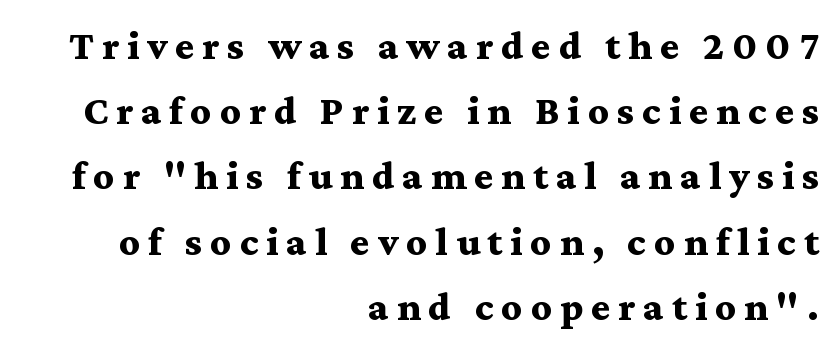
The image shows 41 px bold, wide serif type, upright; set right-aligned, normal line spacing (1.59x), not underlined; medium stroke contrast and a medium x-height.
